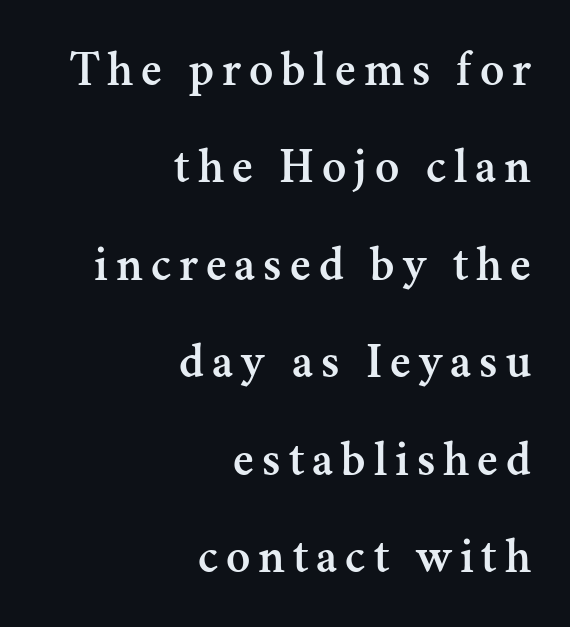
{"serif": "yes", "italic": "no", "width": "normal", "stroke_contrast": "medium", "x_height": "small", "monospaced": "no", "underline": "no", "align": "right", "line_spacing": "loose", "line_spacing_ratio": 1.95, "glyph_px": 50}
